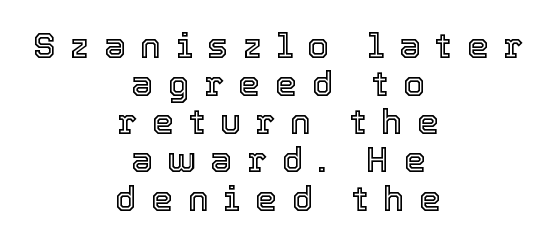
Does the copy run flush right? No — it is centered line by line. The gaps between neighbouring characters are conspicuously large. Do the letters lean? They stand straight. Successive baselines arrive quickly, one right under another. A typesetter would call this proportional, since set widths differ per character. No word sits above an underline.
